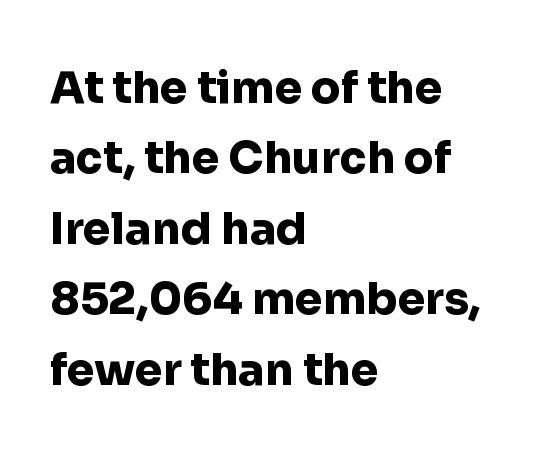
{"serif": "no", "italic": "no", "bold": "yes", "weight": "heavy", "width": "normal", "stroke_contrast": "low", "x_height": "medium", "monospaced": "no", "underline": "no", "align": "left", "line_spacing": "normal", "line_spacing_ratio": 1.6, "letter_spacing": "normal", "letter_spacing_em": 0.0, "glyph_px": 44}
